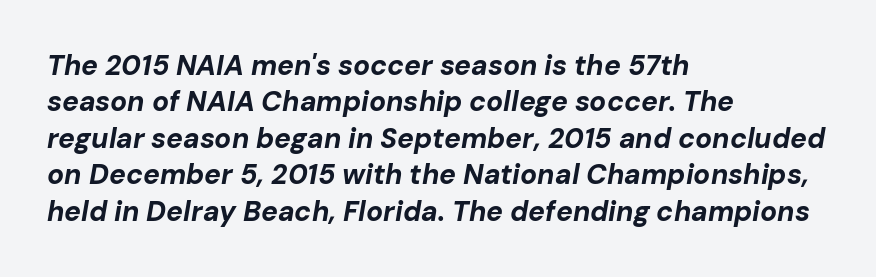
The image shows 28 px bold type, italic (leaning right); set left-aligned, normal line spacing (1.3x), normal letter spacing, not underlined; low stroke contrast and a medium x-height.
